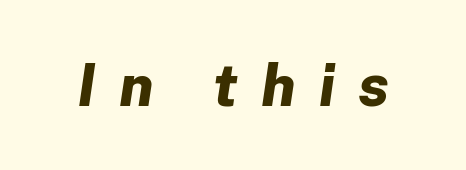
The image shows 58 px bold type, italic (leaning right); set unusually wide letter spacing (+0.4 em), not underlined; low stroke contrast and a medium x-height.
